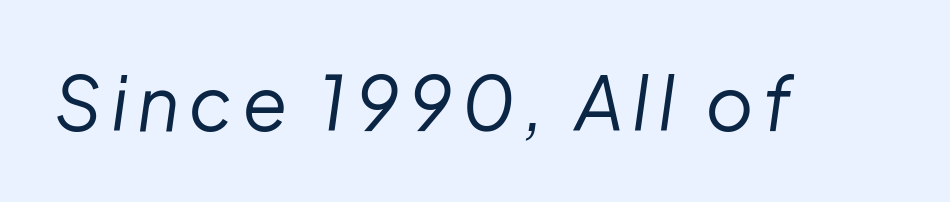
Q: Is the text bold? A: No.
Q: Is the text italic (slanted)? A: Yes, it leans right by about 8 degrees.
Q: Is the text underlined? A: No.
Q: Width (condensed, normal, or wide)? A: Normal.
Q: Stroke contrast? A: Low.
Q: x-height? A: Medium.
Q: Monospaced? A: No.
